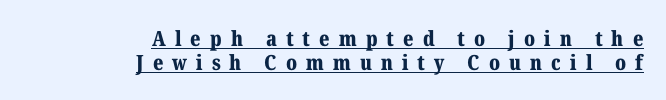
Typographic density is high because the face is bold. You could barely slide anything between these rows. Vertical strokes here are truly vertical. Check the space under the baseline: a stroke is drawn there. Line endings align vertically; line beginnings do not. This rendering widens character spacing well past its baseline value.
